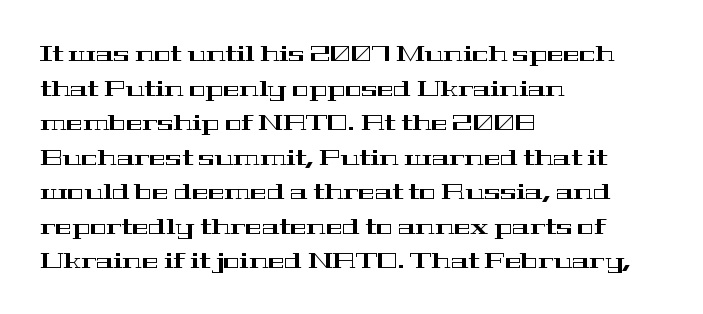
Q: Is the text italic (slanted)? A: No, it is upright.
Q: Is the text underlined? A: No.
Q: How is the paragraph aligned? A: Left-aligned.
Q: Is the spacing between letters normal or unusually wide? A: Normal.
Q: Is the spacing between lines tight, normal or loose? A: Normal.
